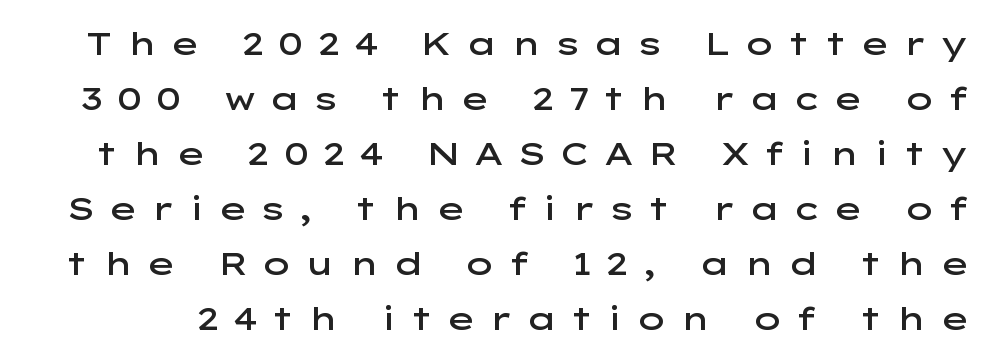
Q: Is the text bold? A: Semi-bold.
Q: Is the text italic (slanted)? A: No, it is upright.
Q: Is the typeface a serif or a sans-serif typeface? A: Sans-serif.
Q: Is the text underlined? A: No.
Q: Is the spacing between letters normal or unusually wide? A: Unusually wide.
Q: Width (condensed, normal, or wide)? A: Wide.
Q: Stroke contrast? A: Low.
Q: x-height? A: Medium.
Q: Monospaced? A: No.
